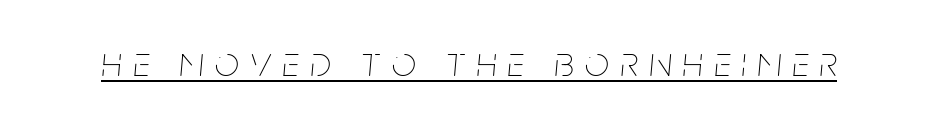
Q: Is the text bold? A: No.
Q: Is the text italic (slanted)? A: Yes, it leans right by about 5 degrees.
Q: Is the text underlined? A: Yes.
Q: Is the spacing between letters normal or unusually wide? A: Unusually wide.
Q: Width (condensed, normal, or wide)? A: Condensed.
Q: Stroke contrast? A: Low.
Q: x-height? A: Large.
Q: Monospaced? A: No.
